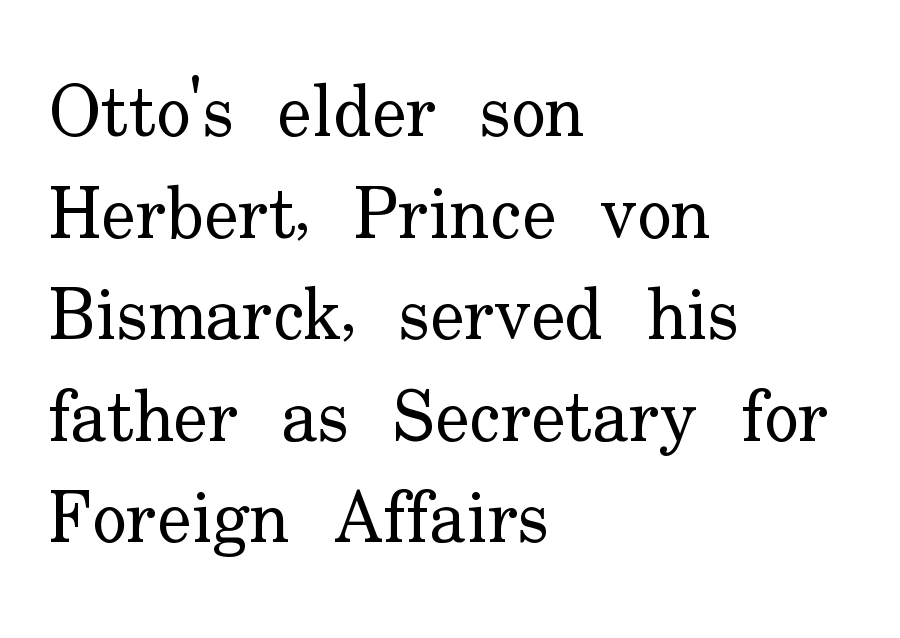
{"serif": "yes", "italic": "no", "bold": "no", "weight": "regular", "width": "normal", "stroke_contrast": "low", "x_height": "small", "monospaced": "no", "underline": "no", "align": "left", "line_spacing": "normal", "line_spacing_ratio": 1.41, "letter_spacing": "normal", "letter_spacing_em": 0.0, "glyph_px": 72}
